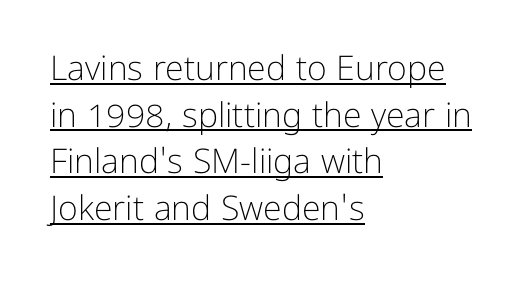
{"serif": "no", "italic": "no", "bold": "no", "weight": "light", "width": "normal", "stroke_contrast": "low", "x_height": "medium", "monospaced": "no", "underline": "yes", "align": "left", "line_spacing": "normal", "line_spacing_ratio": 1.37, "letter_spacing": "normal", "letter_spacing_em": 0.0, "glyph_px": 34}
